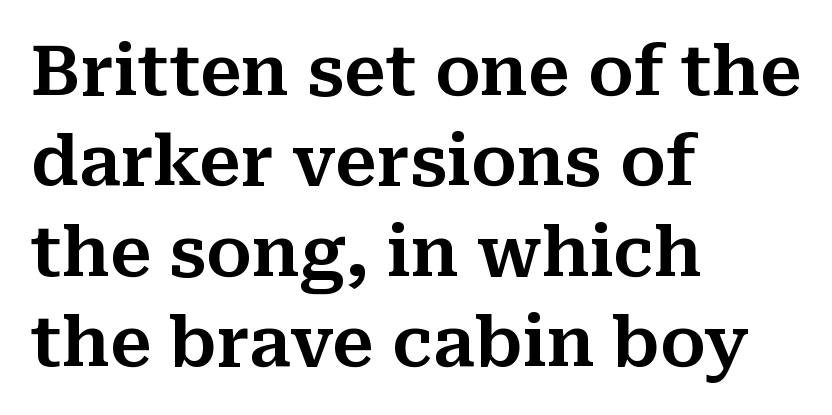
Q: Is the text italic (slanted)? A: No, it is upright.
Q: Is the typeface a serif or a sans-serif typeface? A: Serif.
Q: Is the text underlined? A: No.
Q: How is the paragraph aligned? A: Left-aligned.
Q: Is the spacing between letters normal or unusually wide? A: Normal.
Q: Is the spacing between lines tight, normal or loose? A: Normal.
Q: Width (condensed, normal, or wide)? A: Normal.
Q: Stroke contrast? A: Medium.
Q: x-height? A: Medium.
Q: Monospaced? A: No.
